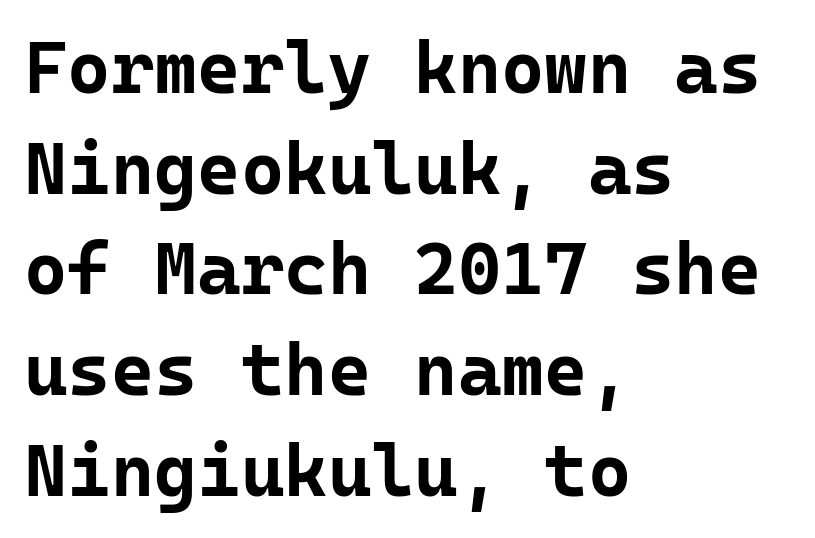
{"serif": "no", "italic": "no", "bold": "yes", "weight": "bold", "width": "normal", "stroke_contrast": "low", "x_height": "medium", "monospaced": "yes", "underline": "no", "align": "left", "line_spacing": "normal", "line_spacing_ratio": 1.36, "letter_spacing": "normal", "letter_spacing_em": 0.0, "glyph_px": 74}
